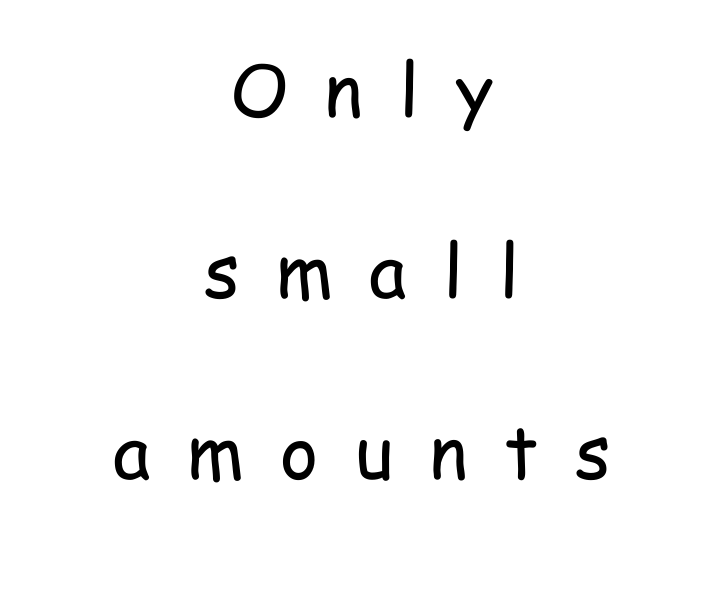
How would I describe the line gaps? Wide and relaxed. The typeface has the unassuming heft of standard copy or less. Words appear elongated and porous because spacing is wide. Stroke terminals: plain, sans-serif. The whitespace from short lines is split evenly between both sides. The area under the type is left untouched.
